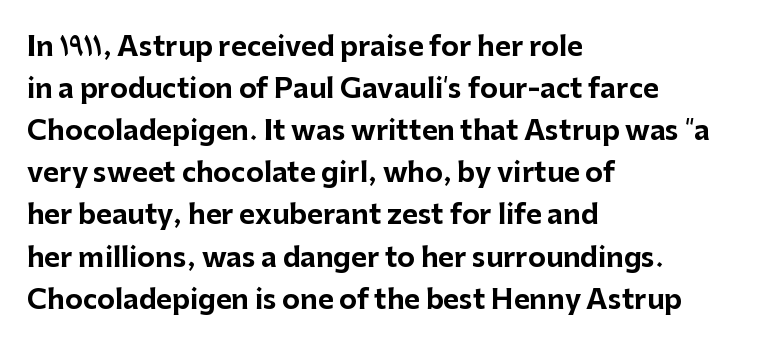
The image shows 27 px bold type, upright; set left-aligned, normal line spacing (1.56x), normal letter spacing, not underlined.
